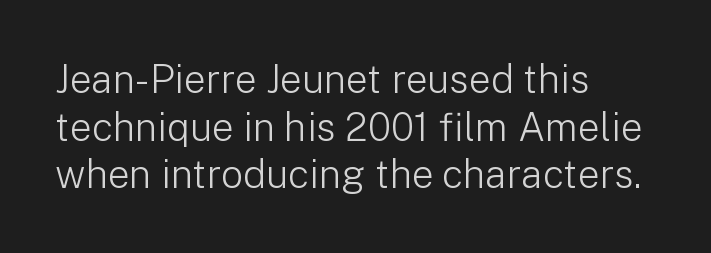
One-word summary of the alignment: left. The rendering uses natural spacing where letterforms have individual widths. Each word holds together tightly as a unit, with standard inter-letter gaps. The space directly below the letters is spotless. When letters stand straight like this, we call the style roman or upright.
